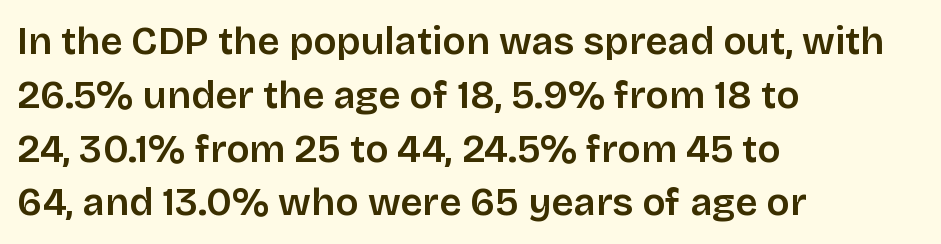
These lines are rendered in a variable-pitch font. Layout note: lines flush left. The rows are spaced the way most documents space them. The foot of each line stays bare and open. There is no visible air inserted between adjacent glyphs.
